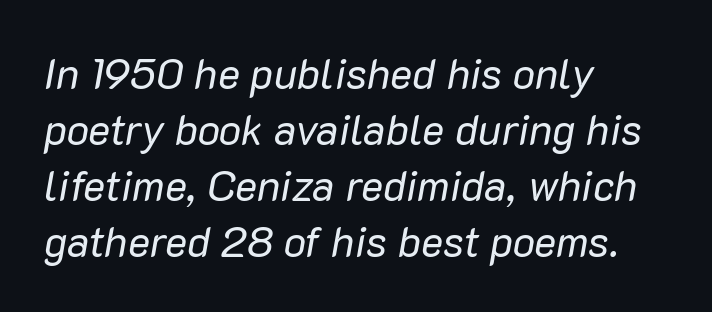
Clear beneath every line of the passage. The passage shown is typed in a proportional face where columns would drift. There's an unmistakable incline to the writing here. No extra tracking has been applied to these lines. A light-to-regular cut is what we see here.
